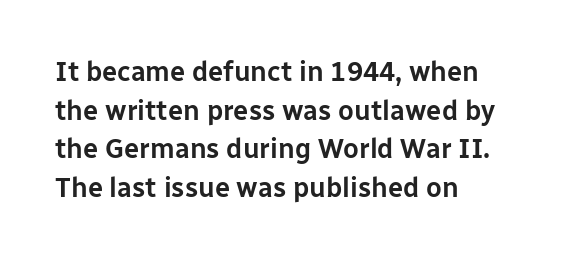
Q: Is the text italic (slanted)? A: No, it is upright.
Q: Is the text underlined? A: No.
Q: How is the paragraph aligned? A: Left-aligned.
Q: Is the spacing between letters normal or unusually wide? A: Normal.
Q: Is the spacing between lines tight, normal or loose? A: Normal.
